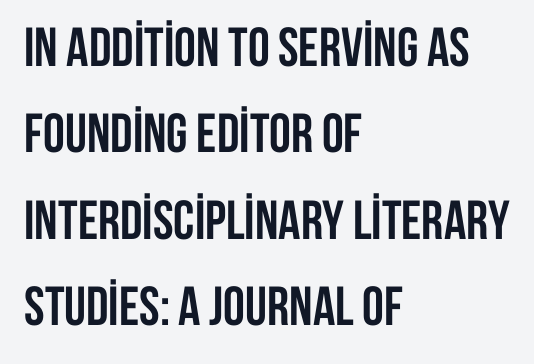
The image shows 55 px semibold, condensed sans-serif type, upright; set left-aligned, normal line spacing (1.57x), normal letter spacing, not underlined; low stroke contrast and a large x-height.
